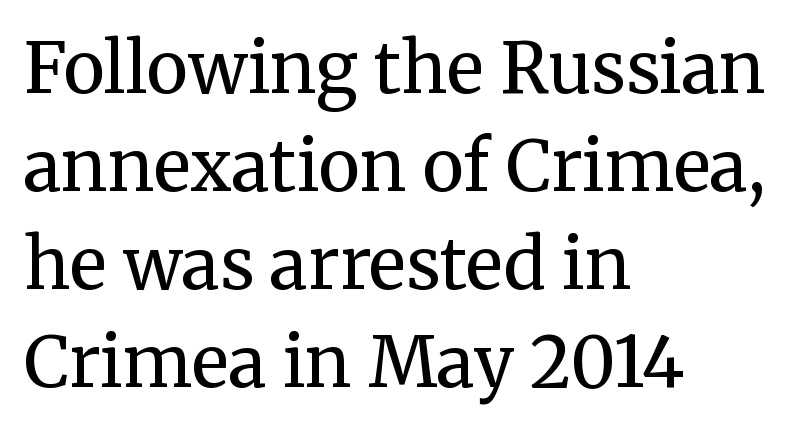
Q: Is the text bold? A: No.
Q: Is the text italic (slanted)? A: No, it is upright.
Q: Is the typeface a serif or a sans-serif typeface? A: Serif.
Q: Is the text underlined? A: No.
Q: How is the paragraph aligned? A: Left-aligned.
Q: Is the spacing between letters normal or unusually wide? A: Normal.
Q: Is the spacing between lines tight, normal or loose? A: Normal.
Q: Width (condensed, normal, or wide)? A: Normal.
Q: Stroke contrast? A: Medium.
Q: x-height? A: Medium.
Q: Monospaced? A: No.
